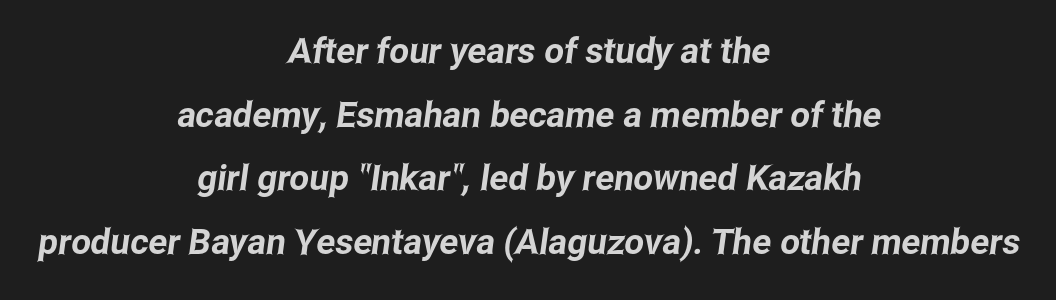
The typeface chosen for these lines omits serifs. Character widths vary here, with narrow letters taking less room than wide ones. This rendering features lettering with no underline. A centered setting, common on invitations and titles, is used for this passage.
